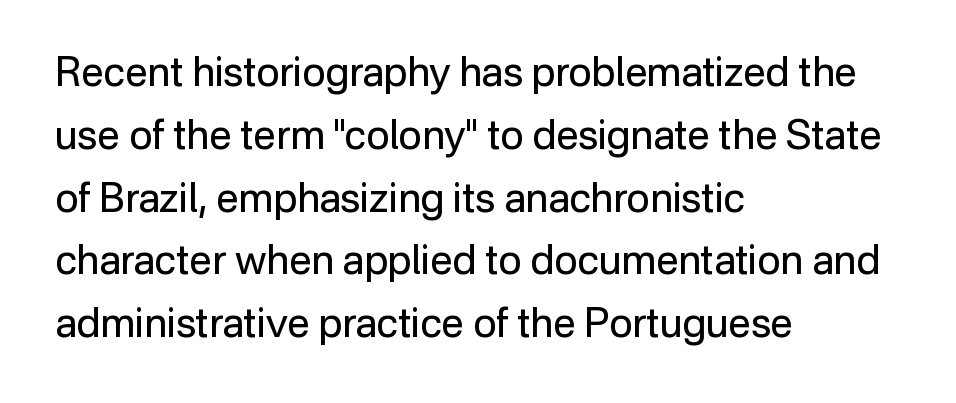
Q: Is the text bold? A: No.
Q: Is the text italic (slanted)? A: No, it is upright.
Q: Is the typeface a serif or a sans-serif typeface? A: Sans-serif.
Q: Is the text underlined? A: No.
Q: How is the paragraph aligned? A: Left-aligned.
Q: Is the spacing between letters normal or unusually wide? A: Normal.
Q: Is the spacing between lines tight, normal or loose? A: Normal.
Q: Width (condensed, normal, or wide)? A: Normal.
Q: Stroke contrast? A: Low.
Q: x-height? A: Medium.
Q: Monospaced? A: No.
